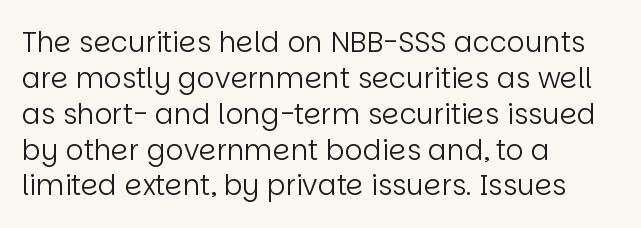
Posture: upright roman. Students, observe: this is what conventionally led text looks like. Think standard paragraph weight, or any step lighter than that. These lines keep a tight, regular rhythm from letter to letter. Classification — sans serif. If you drew a ruler down the left edge, every line would touch it.
